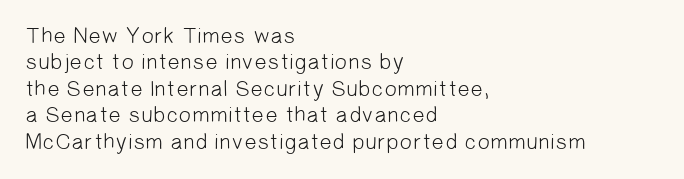
On a weight scale, this lands at 450 or below. Is the block centered? No — it sits flush against the left margin. The strip under each line holds only bare page. What stands out about the letter spacing? Nothing — it is the standard amount.
